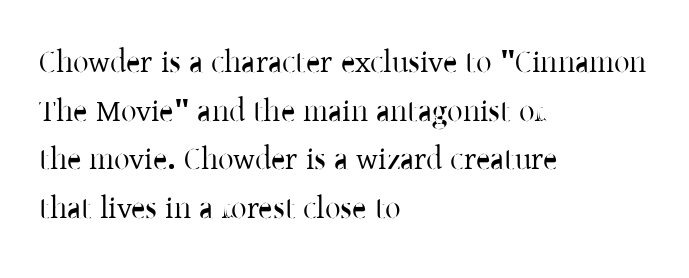
The image shows 31 px serif type, upright; set left-aligned, normal line spacing (1.57x), normal letter spacing, not underlined; low stroke contrast and a medium x-height.
